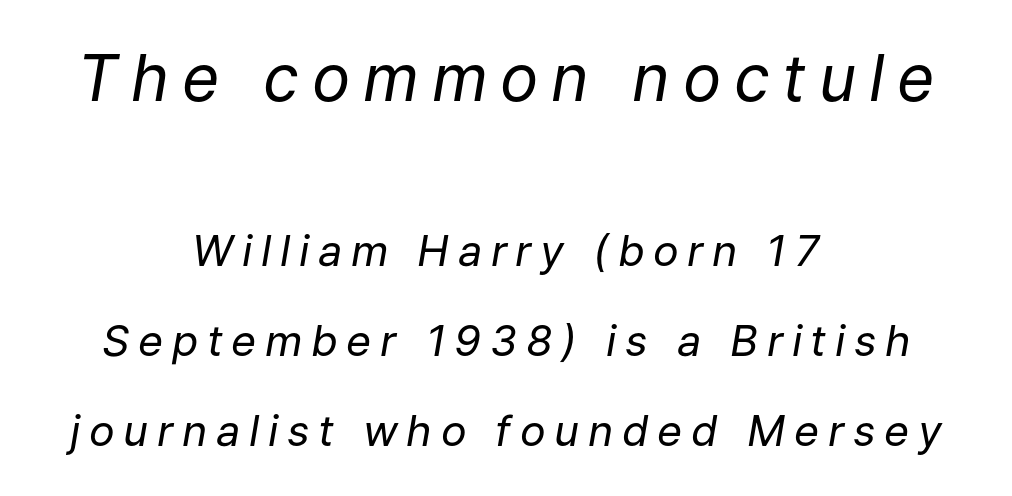
Q: Is the text bold? A: No.
Q: Is the text italic (slanted)? A: Yes, it leans right by about 9 degrees.
Q: Is the text underlined? A: No.
Q: How is the paragraph aligned? A: Centered.
Q: Is the spacing between letters normal or unusually wide? A: Unusually wide.
Q: Is the spacing between lines tight, normal or loose? A: Loose.
Q: Which block of text is set in a larger size, the first (top) or the second (bottom)? A: The first (top) one.
Q: Width (condensed, normal, or wide)? A: Normal.
Q: Stroke contrast? A: Low.
Q: x-height? A: Medium.
Q: Monospaced? A: No.
